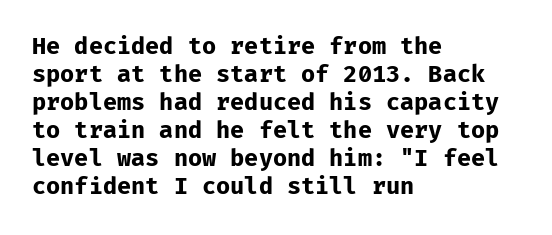
Q: Is the text bold? A: Yes.
Q: Is the text italic (slanted)? A: No, it is upright.
Q: Is the text underlined? A: No.
Q: How is the paragraph aligned? A: Left-aligned.
Q: Is the spacing between letters normal or unusually wide? A: Normal.
